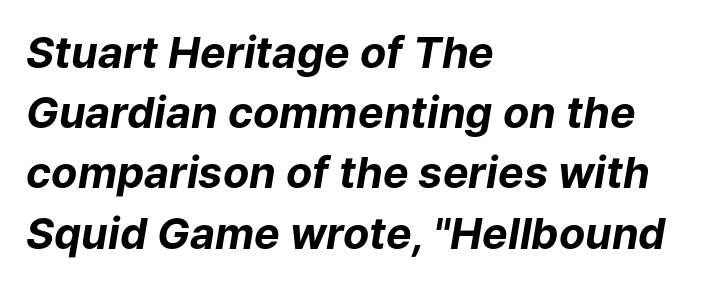
The rendering uses natural spacing where letterforms have individual widths. This block has exactly the height ordinary leading produces. You can tell it's italic because the verticals aren't actually vertical. Thick stems and heavy bowls — unmistakably bold.
